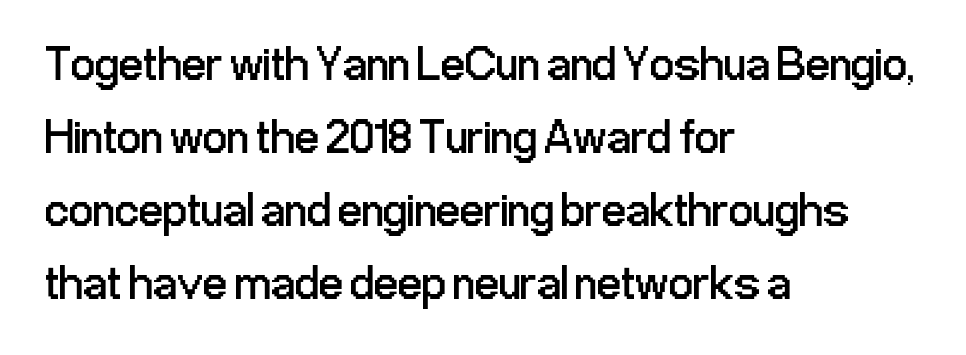
Is the stroke heavy? The answer is a plain regular-or-lighter. The rendering uses a moderate line-height, typical for paragraphs. The passage shown is typed in a proportional face where columns would drift. It's the straight-up-and-down kind of type.
